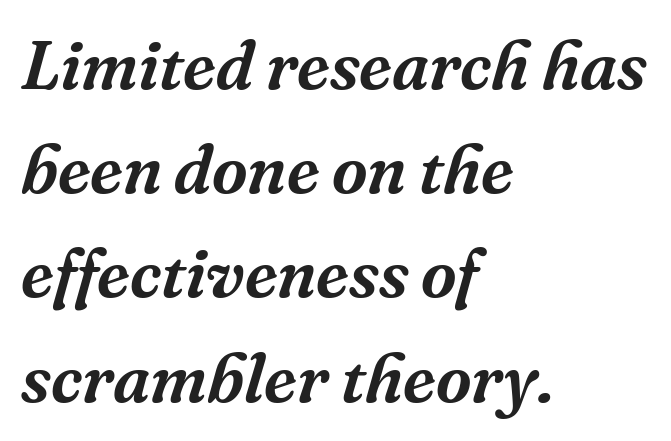
Q: Is the text italic (slanted)? A: Yes, it leans right by about 16 degrees.
Q: Is the typeface a serif or a sans-serif typeface? A: Serif.
Q: Is the text underlined? A: No.
Q: How is the paragraph aligned? A: Left-aligned.
Q: Is the spacing between letters normal or unusually wide? A: Normal.
Q: Is the spacing between lines tight, normal or loose? A: Normal.
Q: Width (condensed, normal, or wide)? A: Normal.
Q: Stroke contrast? A: Medium.
Q: x-height? A: Medium.
Q: Monospaced? A: No.
